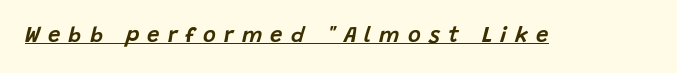
{"italic": "yes", "lean": "right", "slant_degrees": 15, "underline": "yes", "letter_spacing": "wide", "letter_spacing_em": 0.37, "glyph_px": 22}
